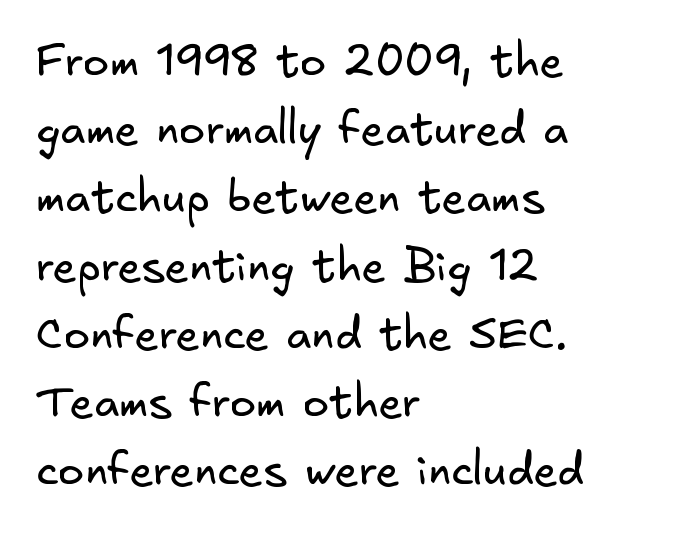
Regular leading. Weight: in the light-to-regular range. Rule under the text: the space is simply empty. Every row of glyphs begins at an identical x-position on the left. Students, note that the glyphs here touch the page at normal intervals.
